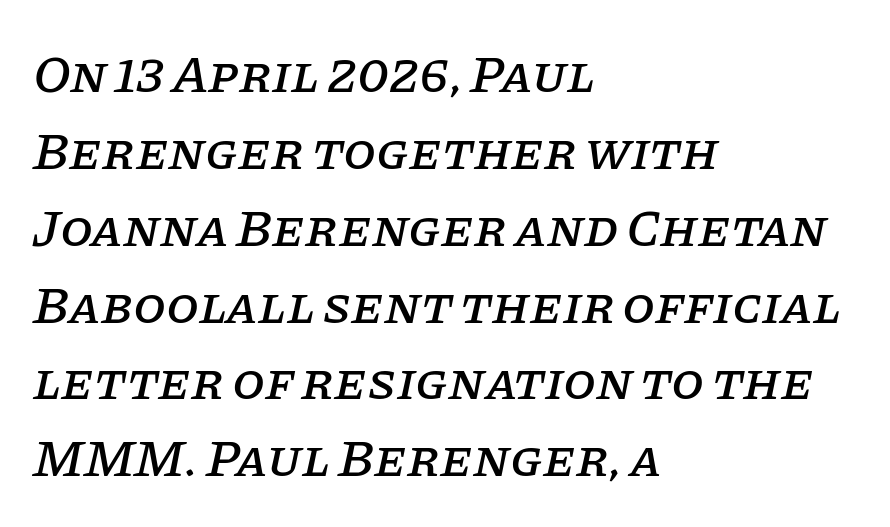
{"serif": "yes", "italic": "yes", "lean": "right", "slant_degrees": 11, "width": "normal", "stroke_contrast": "low", "x_height": "large", "monospaced": "no", "underline": "no", "align": "left", "line_spacing": "normal", "line_spacing_ratio": 1.45, "letter_spacing": "normal", "letter_spacing_em": 0.0, "glyph_px": 53}
